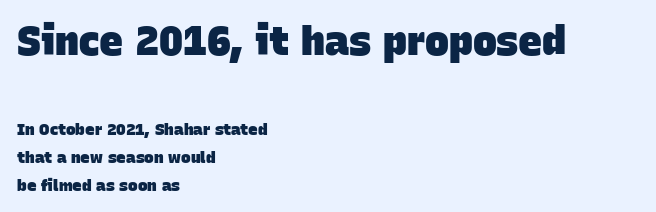
The image shows 40 px heavy sans-serif type; set left-aligned, line spacing 1.75x, normal letter spacing, not underlined; the first (top) block is 2.5x larger; low stroke contrast and a large x-height.
